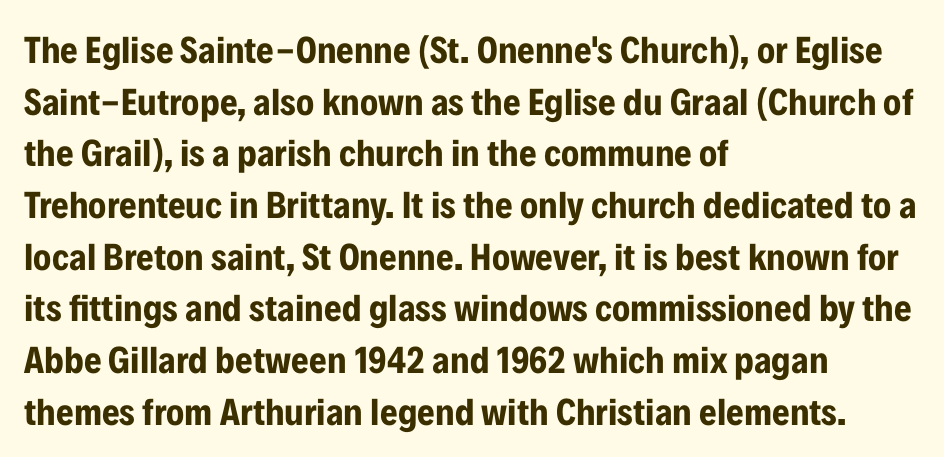
Q: Is the text bold? A: Yes.
Q: Is the text italic (slanted)? A: No, it is upright.
Q: Is the typeface a serif or a sans-serif typeface? A: Sans-serif.
Q: Is the text underlined? A: No.
Q: How is the paragraph aligned? A: Left-aligned.
Q: Is the spacing between letters normal or unusually wide? A: Normal.
Q: Is the spacing between lines tight, normal or loose? A: Normal.
Q: Width (condensed, normal, or wide)? A: Condensed.
Q: Stroke contrast? A: Low.
Q: x-height? A: Medium.
Q: Monospaced? A: No.
